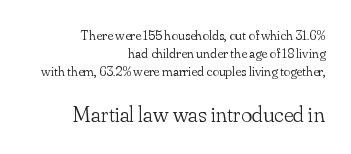
This rendering features lettering with no underline. The horizontal fit of the characters is conventional and even. Regarding leading, the lines here are spaced in the standard way. The lettering stays uniformly vertical, giving the passage a roman look. Ink coverage per letter is moderate at most.
